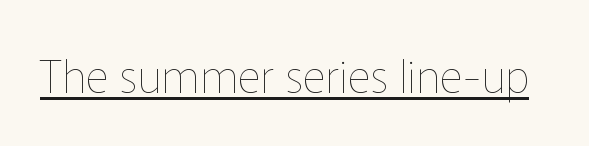
The image shows 45 px thin type, upright; set normal letter spacing, underlined; low stroke contrast and a medium x-height.
